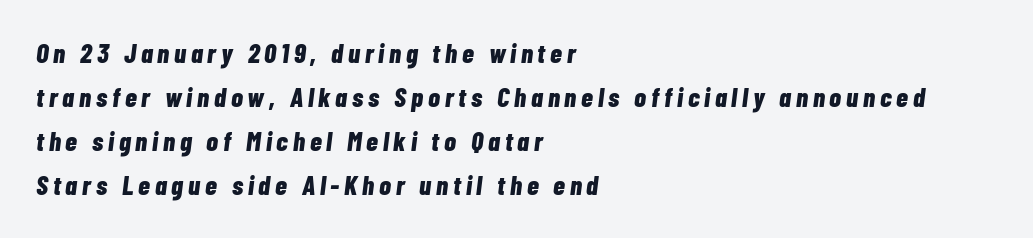
Reading down the column, the eye jumps a familiar distance to each next line. Glance below the letters and you will spot only blank space. The rendering uses a bold face; every stroke is thick and dark. These lines are set flush left with a ragged right edge.
